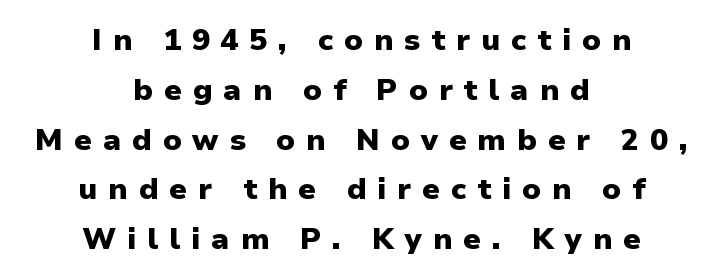
Q: Is the text bold? A: Yes.
Q: Is the text italic (slanted)? A: No, it is upright.
Q: Is the typeface a serif or a sans-serif typeface? A: Sans-serif.
Q: Is the text underlined? A: No.
Q: How is the paragraph aligned? A: Centered.
Q: Is the spacing between letters normal or unusually wide? A: Unusually wide.
Q: Is the spacing between lines tight, normal or loose? A: Normal.
Q: Width (condensed, normal, or wide)? A: Normal.
Q: Stroke contrast? A: Low.
Q: x-height? A: Medium.
Q: Monospaced? A: No.
